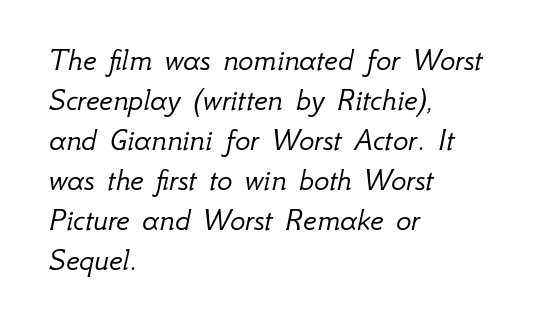
{"italic": "yes", "lean": "right", "slant_degrees": 12, "bold": "no", "weight": "light", "width": "normal", "stroke_contrast": "low", "x_height": "small", "monospaced": "no", "underline": "no", "align": "left", "line_spacing": "normal", "line_spacing_ratio": 1.25, "letter_spacing": "normal", "letter_spacing_em": 0.0, "glyph_px": 32}
